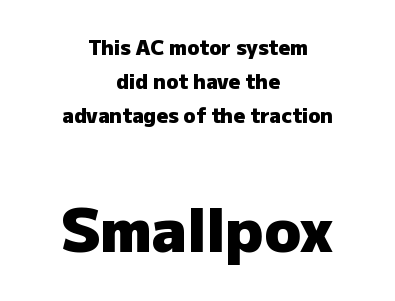
Q: Is the text bold? A: Yes.
Q: Is the text italic (slanted)? A: No, it is upright.
Q: Is the typeface a serif or a sans-serif typeface? A: Sans-serif.
Q: Is the text underlined? A: No.
Q: How is the paragraph aligned? A: Centered.
Q: Is the spacing between letters normal or unusually wide? A: Normal.
Q: Which block of text is set in a larger size, the first (top) or the second (bottom)? A: The second (bottom) one.
Q: Width (condensed, normal, or wide)? A: Normal.
Q: Stroke contrast? A: Low.
Q: x-height? A: Medium.
Q: Monospaced? A: No.
